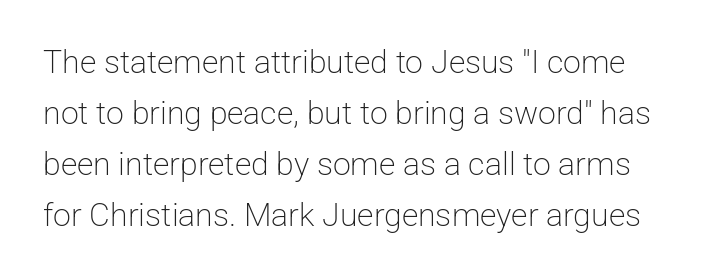
The image shows 32 px light sans-serif type, upright; set normal line spacing (1.59x), normal letter spacing, not underlined; low stroke contrast and a medium x-height.
